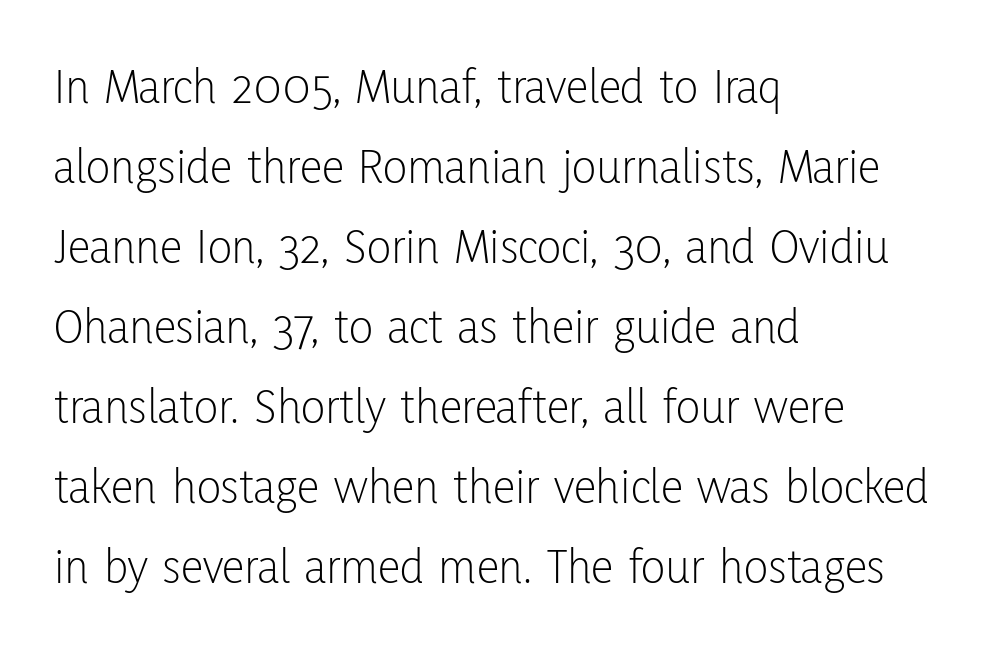
Character widths vary here, with narrow letters taking less room than wide ones. Line beginnings align vertically; line endings do not. Does extra space separate the letters? No, they use regular spacing. The designer went with a sans here, leaving each stem footless. The specimen omits any rule beneath the text block's lines.
